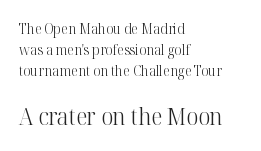
Q: Is the text bold? A: No.
Q: Is the text italic (slanted)? A: No, it is upright.
Q: Is the text underlined? A: No.
Q: How is the paragraph aligned? A: Left-aligned.
Q: Is the spacing between letters normal or unusually wide? A: Normal.
Q: Is the spacing between lines tight, normal or loose? A: Normal.
Q: Which block of text is set in a larger size, the first (top) or the second (bottom)? A: The second (bottom) one.
